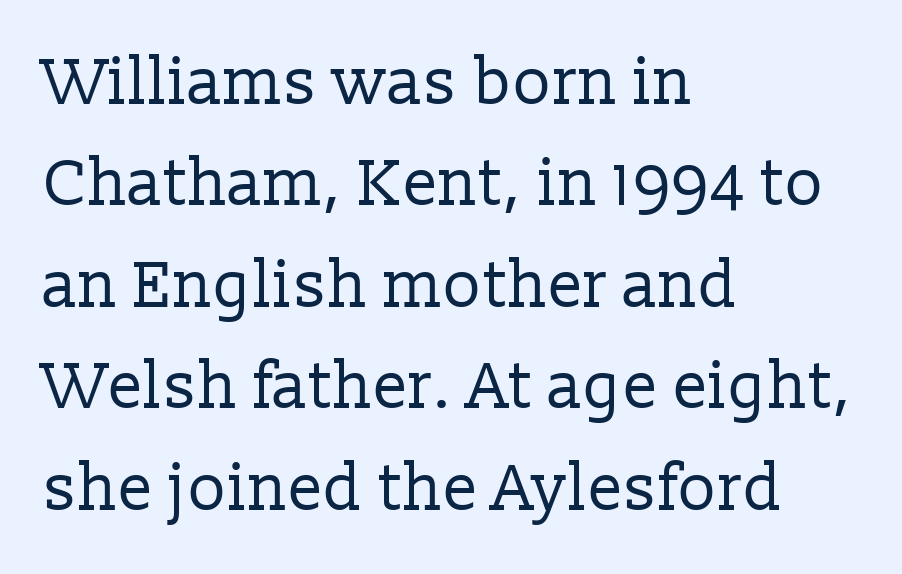
The image shows 65 px regular-weight serif type, upright; set left-aligned, normal line spacing (1.56x), normal letter spacing, not underlined; low stroke contrast and a medium x-height.
